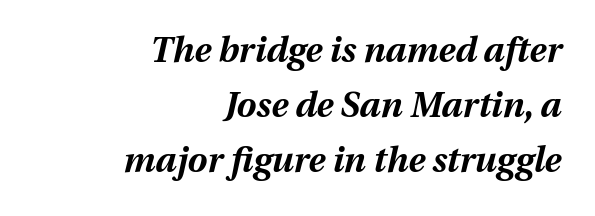
What stands out about the letter spacing? Nothing — it is the standard amount. Every row of glyphs terminates at an identical x-position on the right. A typesetter would call this proportional, since set widths differ per character. Observe the lean: these are italic letterforms. Check under the words: just untouched page. Normally led — the rows are evenly, conventionally spaced.
